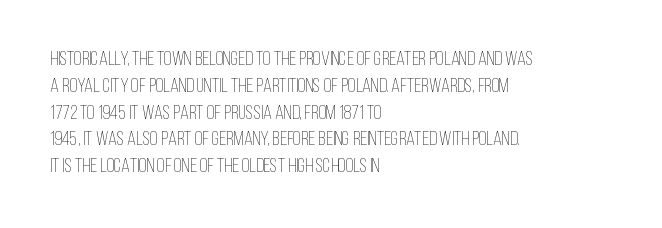
The image shows 20 px text type, upright; set left-aligned, normal line spacing (1.34x), normal letter spacing, not underlined.
